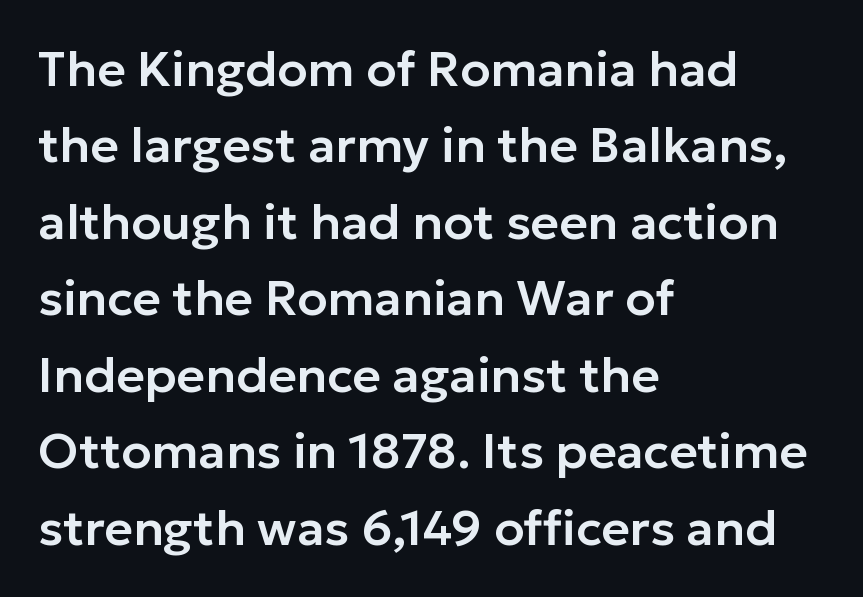
The image shows 49 px sans-serif type, upright; set left-aligned, normal line spacing (1.56x), normal letter spacing, not underlined; low stroke contrast and a medium x-height.
